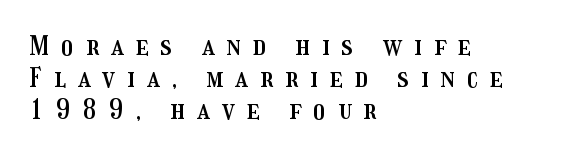
{"italic": "no", "underline": "no", "align": "left", "line_spacing_ratio": 1.18, "letter_spacing": "wide", "letter_spacing_em": 0.45, "glyph_px": 27}
